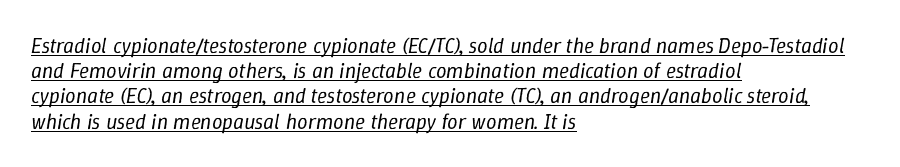
{"italic": "yes", "lean": "right", "slant_degrees": 9, "bold": "no", "underline": "yes", "align": "left", "line_spacing_ratio": 1.2, "letter_spacing": "normal", "letter_spacing_em": 0.0, "glyph_px": 21}
